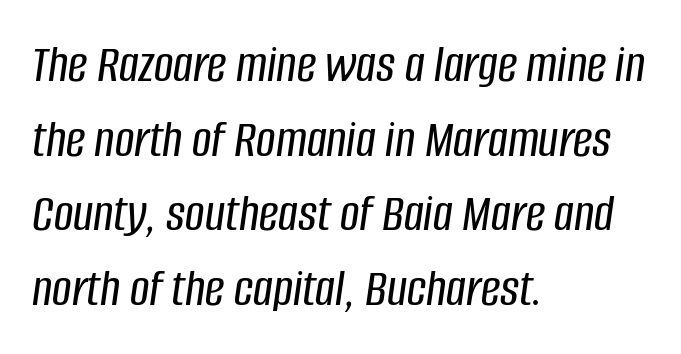
The image shows 54 px condensed type, italic (leaning right); set left-aligned, normal line spacing (1.38x), normal letter spacing, not underlined; low stroke contrast and a large x-height.
